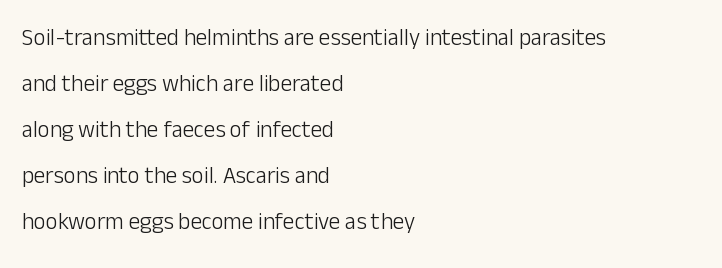
The image shows 23 px text type, upright; set left-aligned, loose line spacing (2.0x), normal letter spacing, not underlined.
